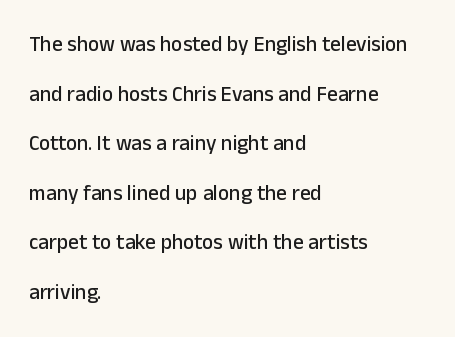
{"italic": "no", "underline": "no", "align": "left", "line_spacing": "loose", "line_spacing_ratio": 2.36, "letter_spacing": "normal", "letter_spacing_em": 0.0, "glyph_px": 21}
